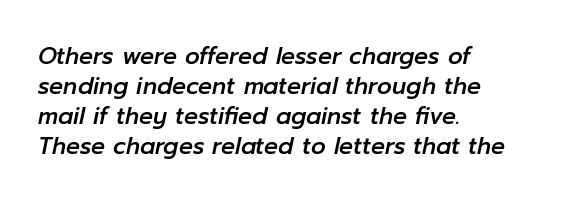
Q: Is the text italic (slanted)? A: Yes, it leans right by about 12 degrees.
Q: Is the text underlined? A: No.
Q: How is the paragraph aligned? A: Left-aligned.
Q: Is the spacing between letters normal or unusually wide? A: Normal.
Q: Is the spacing between lines tight, normal or loose? A: Normal.
